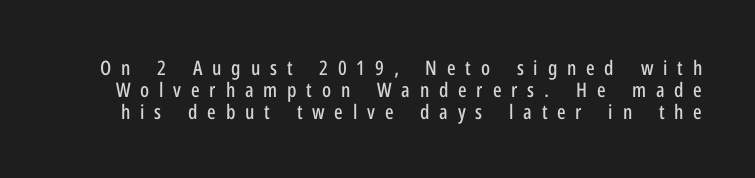
Observe the wide spacing: letters keep a clear distance from each other. Summary of vertical rhythm: compact, with narrow interline spacing. This rendering features lettering with no underline. The lettering holds an erect, upright posture throughout.
